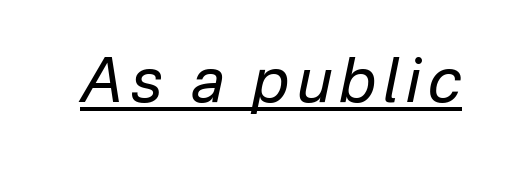
{"italic": "yes", "lean": "right", "slant_degrees": 12, "bold": "no", "weight": "regular", "width": "normal", "stroke_contrast": "low", "x_height": "medium", "monospaced": "no", "underline": "yes", "glyph_px": 61}
